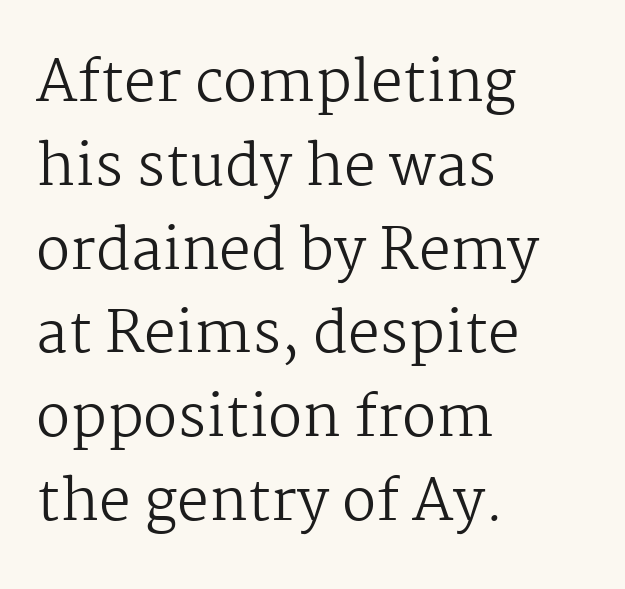
The image shows 57 px regular-weight serif type, upright; set left-aligned, normal line spacing (1.47x), normal letter spacing, not underlined; medium stroke contrast and a medium x-height.
